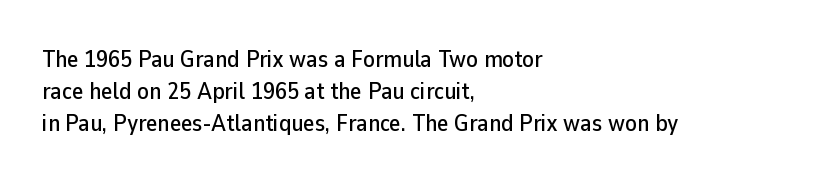
{"italic": "no", "underline": "no", "align": "left", "line_spacing": "normal", "line_spacing_ratio": 1.34, "letter_spacing": "normal", "letter_spacing_em": 0.0, "glyph_px": 24}
